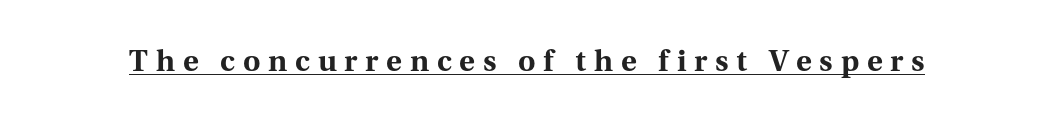
The image shows 30 px bold serif type, upright; set unusually wide letter spacing (+0.26 em), underlined; medium stroke contrast and a medium x-height.
